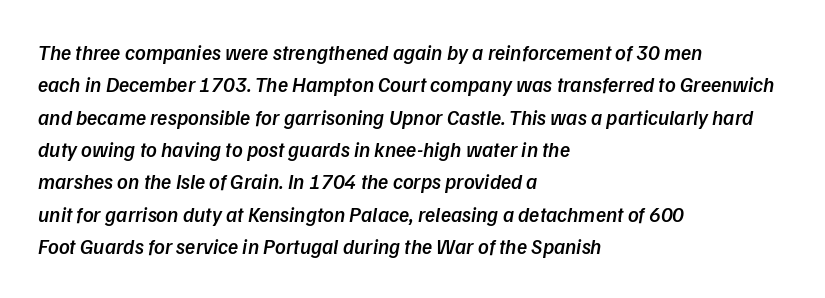
This rendering uses left alignment, leaving the right contour irregular. If you measured baseline to baseline, you'd find a middling distance. Decoration check: the copy has no underline. How are the letters spaced? Ordinarily, with no added tracking. This is the in-between weight designers call semibold or demi.
